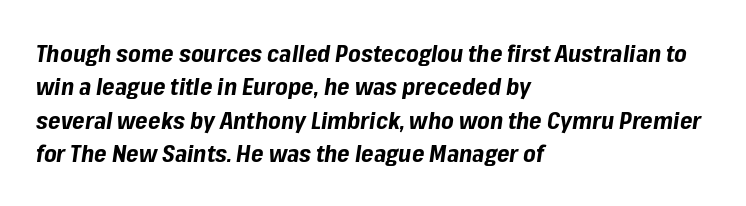
The image shows 24 px bold type, italic (leaning right); set left-aligned, normal line spacing (1.39x), normal letter spacing, not underlined.
